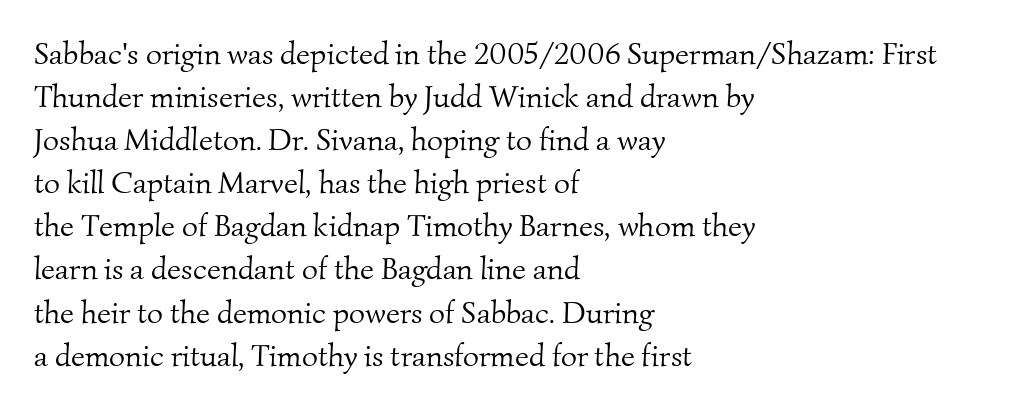
The image shows 31 px light serif type; set left-aligned, normal line spacing (1.39x), normal letter spacing, not underlined; medium stroke contrast and a small x-height.
